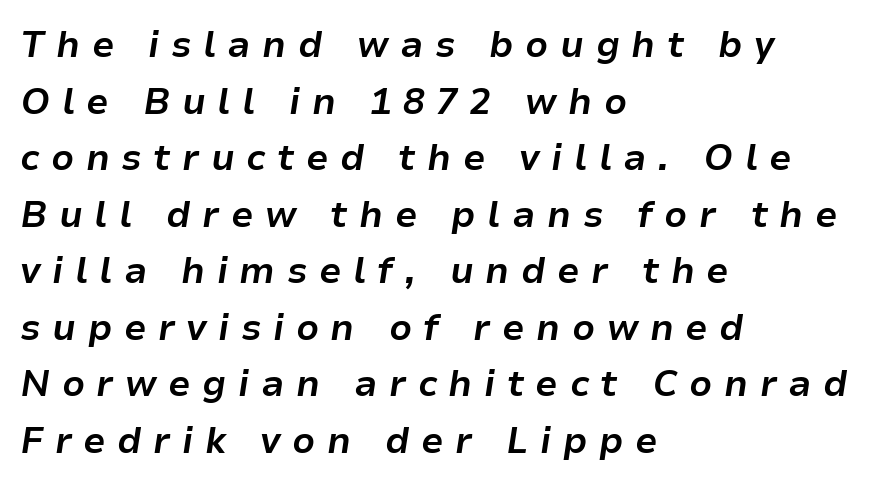
Q: Is the text bold? A: Yes.
Q: Is the text italic (slanted)? A: Yes, it leans right by about 9 degrees.
Q: Is the text underlined? A: No.
Q: How is the paragraph aligned? A: Left-aligned.
Q: Is the spacing between letters normal or unusually wide? A: Unusually wide.
Q: Is the spacing between lines tight, normal or loose? A: Normal.
Q: Width (condensed, normal, or wide)? A: Normal.
Q: Stroke contrast? A: Low.
Q: x-height? A: Medium.
Q: Monospaced? A: No.
